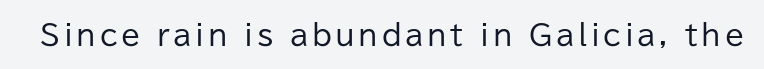
Q: Is the text bold? A: No.
Q: Is the text italic (slanted)? A: No, it is upright.
Q: Is the typeface a serif or a sans-serif typeface? A: Sans-serif.
Q: Is the text underlined? A: No.
Q: Width (condensed, normal, or wide)? A: Normal.
Q: Stroke contrast? A: Low.
Q: x-height? A: Medium.
Q: Monospaced? A: No.
